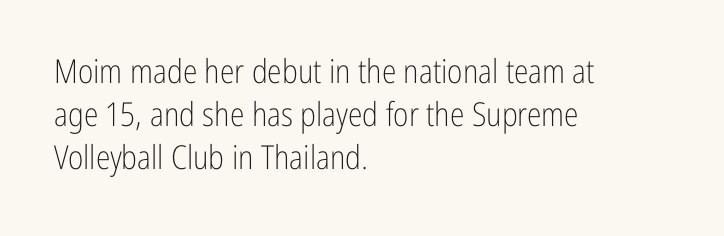
Proportional: the letters do not fall into vertical columns. Designer's note — italics off, roman on. This sample is left-justified, so line endings fall wherever the words run out. Beneath every word, the page is bare.
